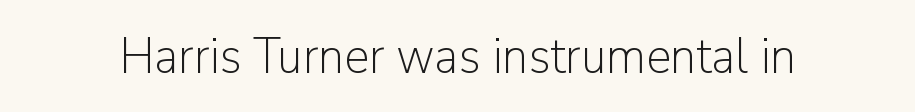
The image shows 51 px light sans-serif type, upright; set normal letter spacing, not underlined; low stroke contrast and a medium x-height.
